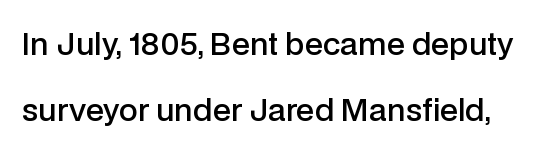
{"serif": "no", "italic": "no", "bold": "semi", "weight": "semibold", "width": "normal", "stroke_contrast": "low", "x_height": "medium", "monospaced": "no", "underline": "no", "line_spacing": "loose", "line_spacing_ratio": 2.2, "letter_spacing": "normal", "letter_spacing_em": 0.0, "glyph_px": 30}
